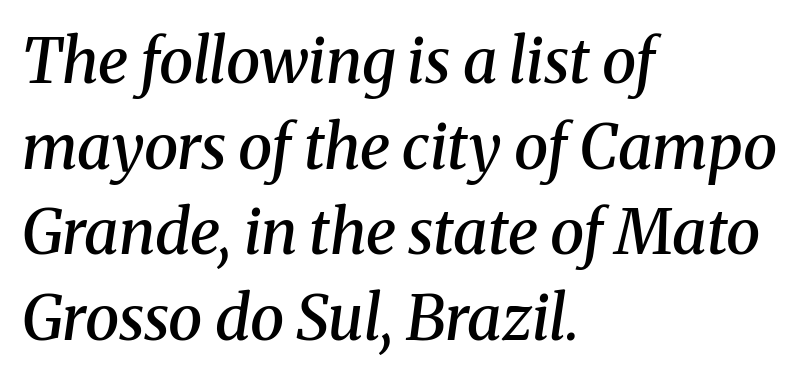
What weight is shown? A semibold, between regular and bold. The glyphs look as if they've been sheared to an angle. Typographically, this falls in the serif category. The lines sit at an ordinary, default distance from one another.
